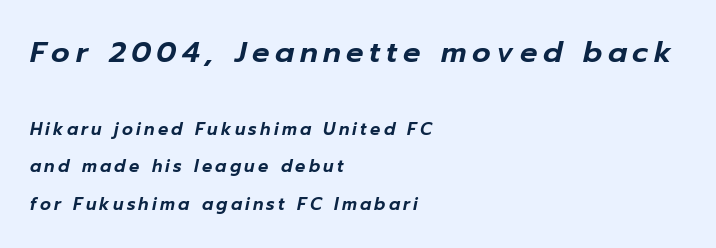
The image shows 29 px text type, italic (leaning right); set left-aligned, loose line spacing (2.18x), not underlined; the first (top) block is 1.71x larger; low stroke contrast and a medium x-height.
